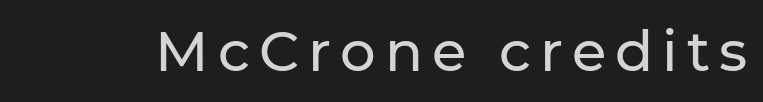
{"serif": "no", "italic": "no", "width": "normal", "stroke_contrast": "low", "x_height": "medium", "monospaced": "no", "underline": "no", "glyph_px": 56}
